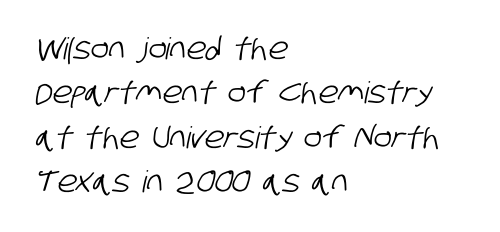
The image shows 30 px condensed sans-serif type; set left-aligned, normal line spacing (1.48x), normal letter spacing, not underlined; low stroke contrast and a large x-height.
